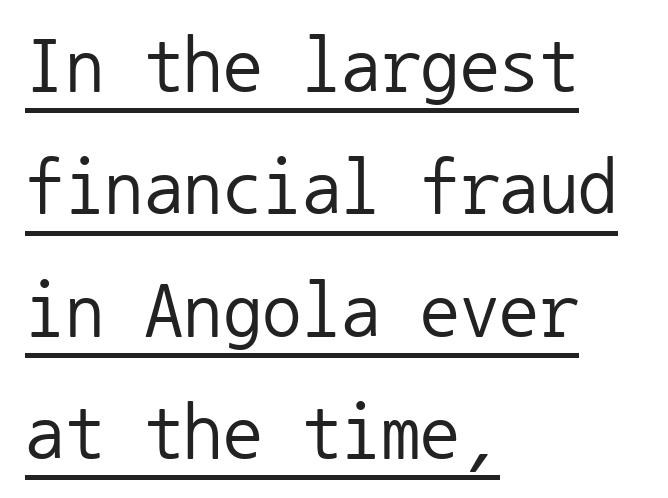
Q: Is the text bold? A: No.
Q: Is the text italic (slanted)? A: No, it is upright.
Q: Is the typeface a serif or a sans-serif typeface? A: Sans-serif.
Q: Is the text underlined? A: Yes.
Q: How is the paragraph aligned? A: Left-aligned.
Q: Is the spacing between letters normal or unusually wide? A: Normal.
Q: Is the spacing between lines tight, normal or loose? A: Normal.
Q: Width (condensed, normal, or wide)? A: Normal.
Q: Stroke contrast? A: Low.
Q: x-height? A: Medium.
Q: Monospaced? A: Yes.
